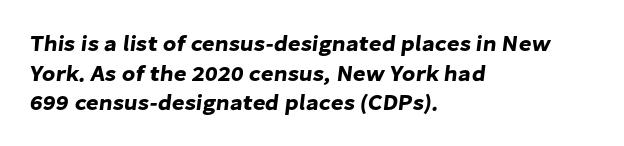
There is no visible air inserted between adjacent glyphs. Each line starts at the same left margin while the right side varies. The gap between lines stays unmarked. Vertical spacing — default.
